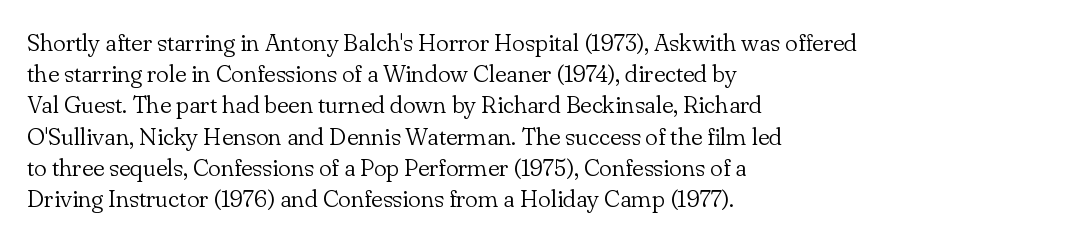
The image shows 24 px text type, upright; set left-aligned, normal line spacing (1.3x), normal letter spacing, not underlined.
